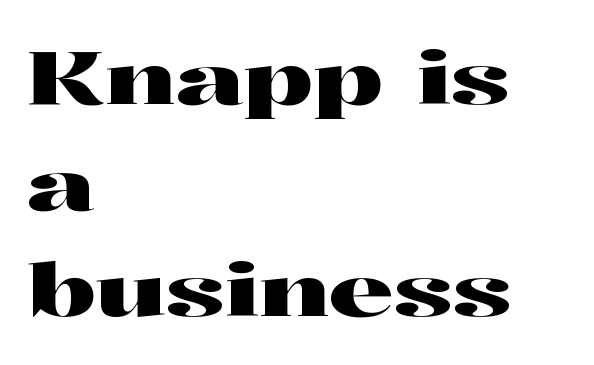
Q: Is the text italic (slanted)? A: No, it is upright.
Q: Is the typeface a serif or a sans-serif typeface? A: Serif.
Q: Is the text underlined? A: No.
Q: How is the paragraph aligned? A: Left-aligned.
Q: Is the spacing between letters normal or unusually wide? A: Normal.
Q: Is the spacing between lines tight, normal or loose? A: Normal.
Q: Width (condensed, normal, or wide)? A: Wide.
Q: Stroke contrast? A: High.
Q: x-height? A: Medium.
Q: Monospaced? A: No.
